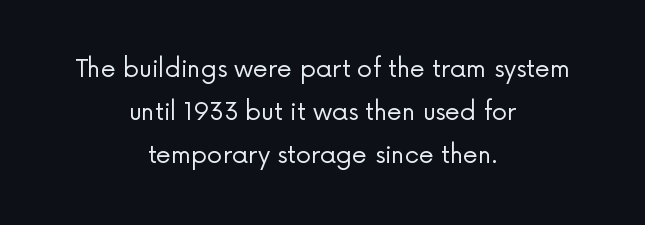
{"italic": "no", "bold": "no", "underline": "no", "align": "center", "line_spacing_ratio": 1.79, "letter_spacing": "normal", "letter_spacing_em": 0.0, "glyph_px": 24}
